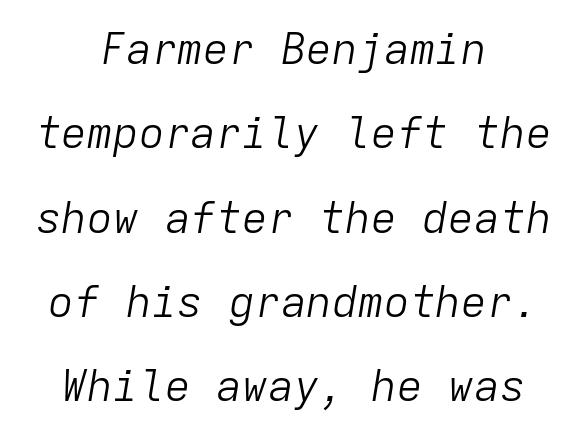
{"italic": "yes", "lean": "right", "slant_degrees": 9, "bold": "no", "weight": "light", "width": "normal", "stroke_contrast": "low", "x_height": "medium", "monospaced": "yes", "underline": "no", "align": "center", "line_spacing": "loose", "line_spacing_ratio": 1.96, "letter_spacing": "normal", "letter_spacing_em": 0.0, "glyph_px": 43}
